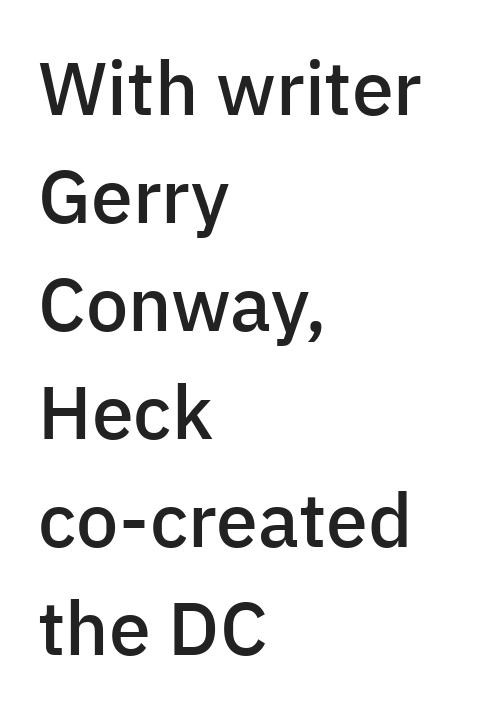
The image shows 75 px semibold sans-serif type, upright; set left-aligned, normal line spacing (1.44x), normal letter spacing, not underlined; low stroke contrast and a medium x-height.
